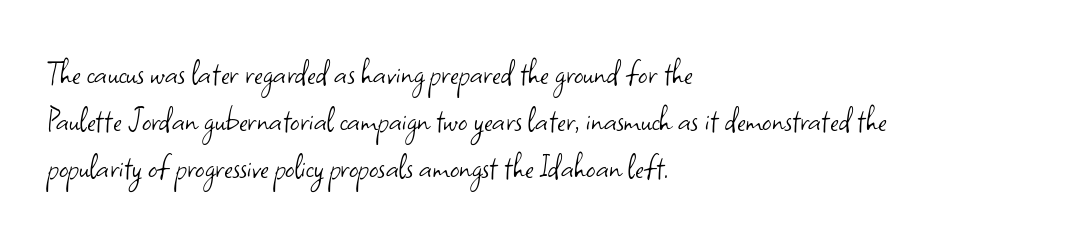
The image shows 37 px light sans-serif type; set left-aligned, normal line spacing (1.27x), normal letter spacing, not underlined; low stroke contrast and a small x-height.
